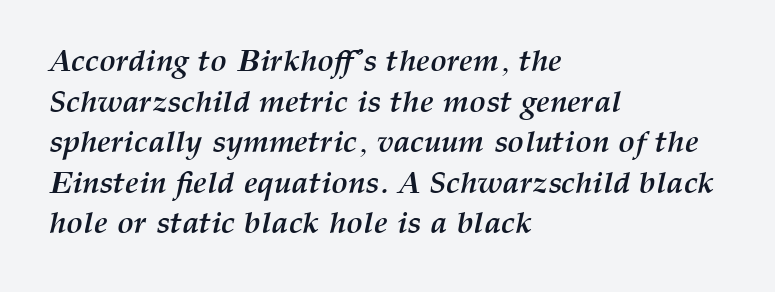
Look at the tracking — it's just the regular setting, nothing added. Would a proofreader flag this as italicized? Yes. Reading down the column, the eye jumps a familiar distance to each next line. These lines stack with their left ends in a neat column. The words here are not underlined.
